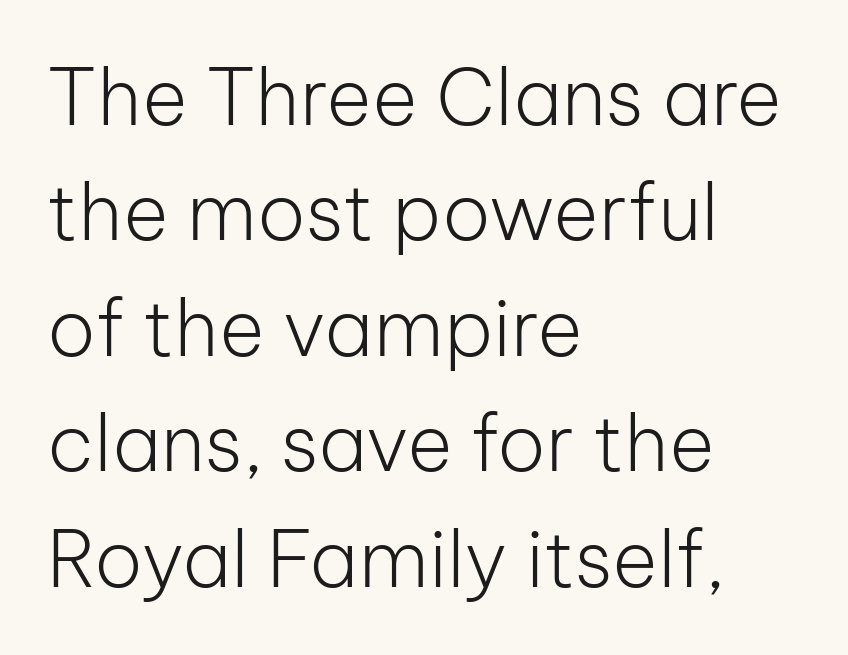
The image shows 78 px light sans-serif type, upright; set left-aligned, normal line spacing (1.48x), normal letter spacing, not underlined; low stroke contrast and a medium x-height.
